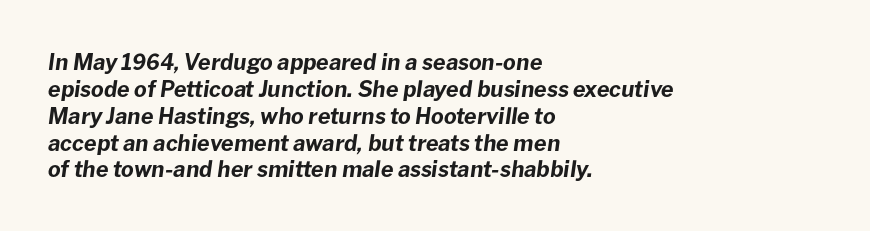
{"italic": "yes", "lean": "right", "slant_degrees": 8, "bold": "yes", "underline": "no", "align": "left", "line_spacing_ratio": 1.22, "letter_spacing": "normal", "letter_spacing_em": 0.0, "glyph_px": 22}
